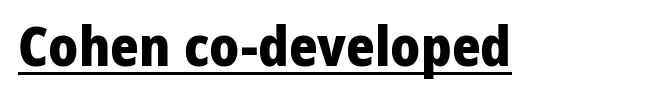
No feet cap the strokes, marking this as sans-serif type. Each letter keeps its own natural width here, so spacing adapts to shape. Rendered with straight, roman letterforms. I'd describe the lettering as bold — thick and assertive. Each word holds together tightly as a unit, with standard inter-letter gaps. The lettering is marked with a stroke running underneath it.
